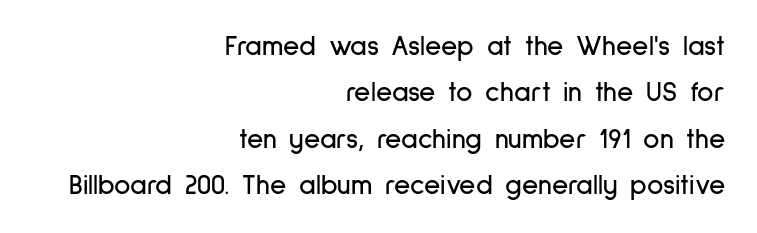
Q: Is the text italic (slanted)? A: No, it is upright.
Q: Is the typeface a serif or a sans-serif typeface? A: Sans-serif.
Q: Is the text underlined? A: No.
Q: How is the paragraph aligned? A: Right-aligned.
Q: Is the spacing between letters normal or unusually wide? A: Normal.
Q: Is the spacing between lines tight, normal or loose? A: Normal.
Q: Width (condensed, normal, or wide)? A: Condensed.
Q: Stroke contrast? A: Low.
Q: x-height? A: Medium.
Q: Monospaced? A: No.
